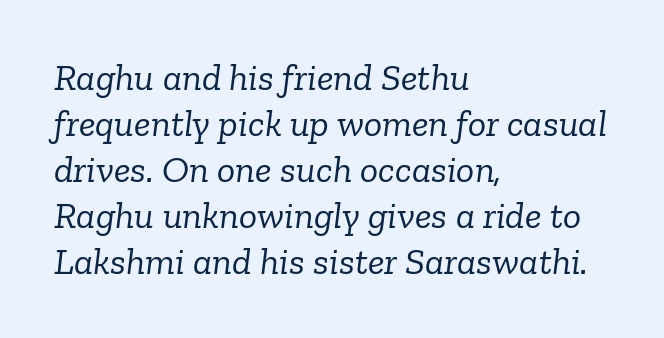
The image shows 38 px light serif type, italic (leaning right); set left-aligned, line spacing 1.21x, normal letter spacing, not underlined; low stroke contrast and a medium x-height.
